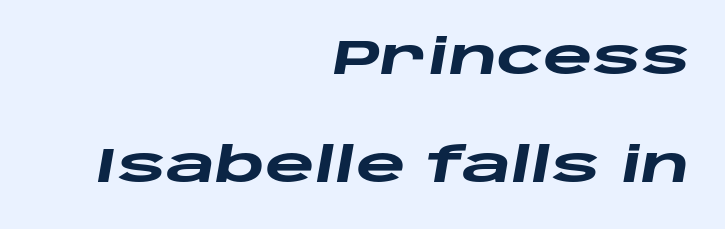
Q: Is the text bold? A: Yes.
Q: Is the text italic (slanted)? A: Yes, it leans right by about 10 degrees.
Q: Is the text underlined? A: No.
Q: How is the paragraph aligned? A: Right-aligned.
Q: Is the spacing between letters normal or unusually wide? A: Normal.
Q: Is the spacing between lines tight, normal or loose? A: Loose.
Q: Width (condensed, normal, or wide)? A: Wide.
Q: Stroke contrast? A: Low.
Q: x-height? A: Large.
Q: Monospaced? A: No.
